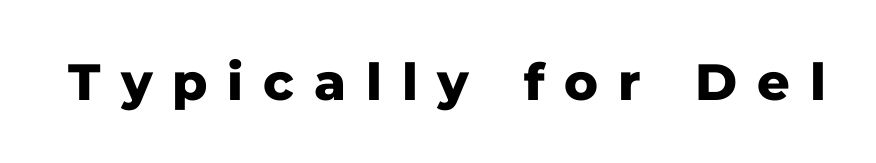
The image shows 51 px heavy sans-serif type, upright; set unusually wide letter spacing (+0.39 em), not underlined; low stroke contrast and a medium x-height.
